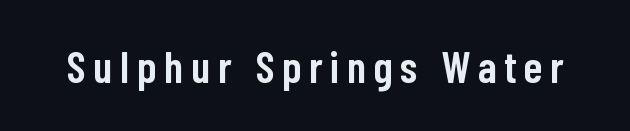
Q: Is the text bold? A: Semi-bold.
Q: Is the text italic (slanted)? A: No, it is upright.
Q: Is the typeface a serif or a sans-serif typeface? A: Sans-serif.
Q: Is the text underlined? A: No.
Q: Width (condensed, normal, or wide)? A: Condensed.
Q: Stroke contrast? A: Low.
Q: x-height? A: Medium.
Q: Monospaced? A: No.
